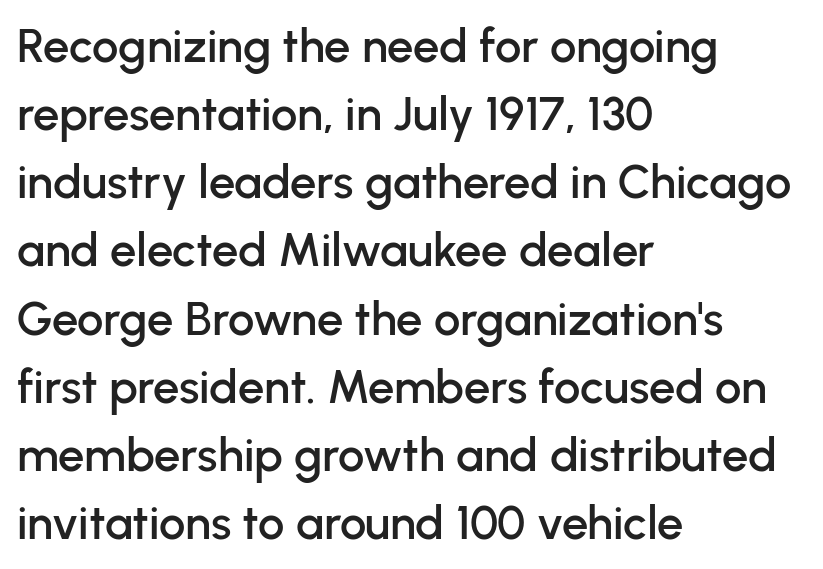
{"serif": "no", "italic": "no", "width": "normal", "stroke_contrast": "low", "x_height": "medium", "monospaced": "no", "underline": "no", "align": "left", "line_spacing": "normal", "line_spacing_ratio": 1.45, "letter_spacing": "normal", "letter_spacing_em": 0.0, "glyph_px": 47}
